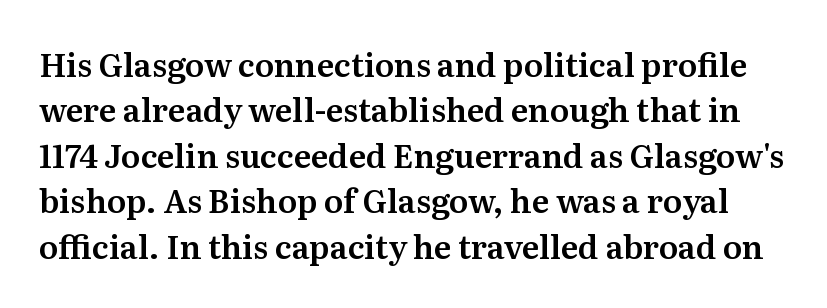
Designer's note — italics off, roman on. The letters sit at their default tracking, neither squeezed nor spread. How would I describe the line gaps? Plain and ordinary. Serifs: yes, visible at the terminals of the letterforms. Only glyphs here, with clear space below each row.
